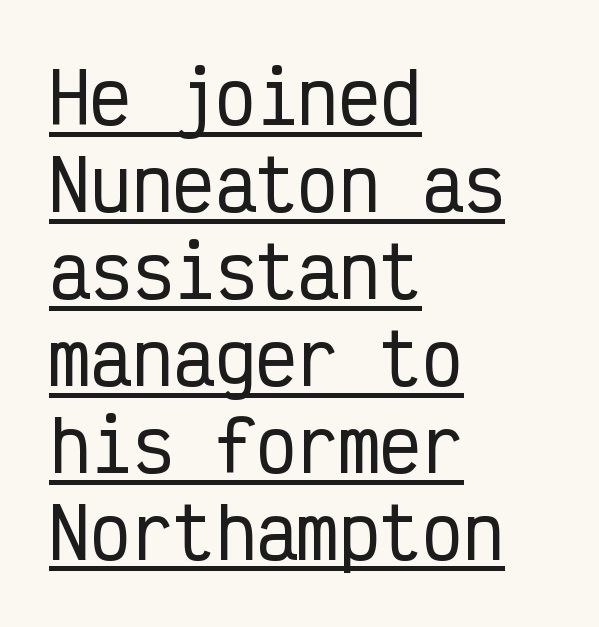
Q: Is the text italic (slanted)? A: No, it is upright.
Q: Is the typeface a serif or a sans-serif typeface? A: Sans-serif.
Q: Is the text underlined? A: Yes.
Q: How is the paragraph aligned? A: Left-aligned.
Q: Is the spacing between letters normal or unusually wide? A: Normal.
Q: Is the spacing between lines tight, normal or loose? A: Normal.
Q: Width (condensed, normal, or wide)? A: Condensed.
Q: Stroke contrast? A: Low.
Q: x-height? A: Medium.
Q: Monospaced? A: Yes.
